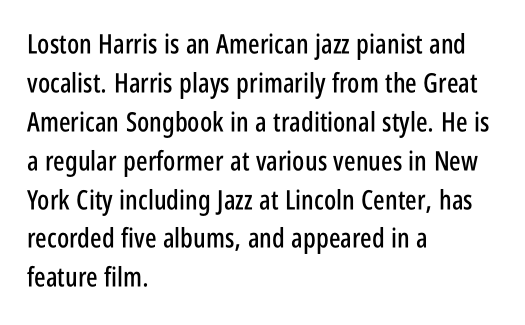
Q: Is the text italic (slanted)? A: No, it is upright.
Q: Is the text underlined? A: No.
Q: How is the paragraph aligned? A: Left-aligned.
Q: Is the spacing between letters normal or unusually wide? A: Normal.
Q: Is the spacing between lines tight, normal or loose? A: Normal.
